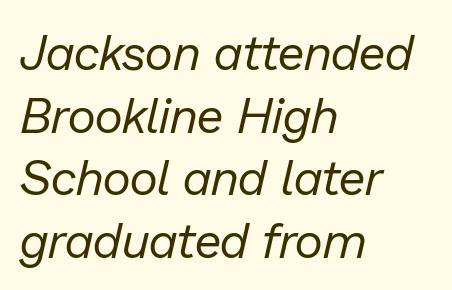
The image shows 49 px regular-weight type, italic (leaning right); set left-aligned, normal line spacing (1.28x), normal letter spacing, not underlined; low stroke contrast and a medium x-height.
